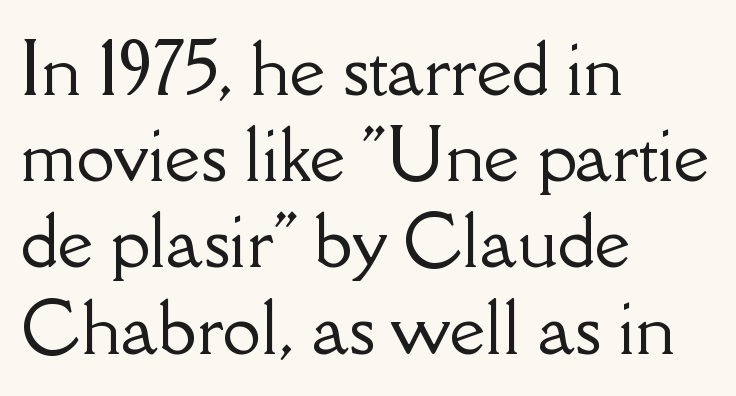
Is the block centered? No — it sits flush against the left margin. Whoever set this chose a conventional vertical rhythm. Characters follow at the spacing the type designer built in. The type sits square on the baseline with zero lean. The rendering shows small feet on the letterforms — a serif design. The letters advance in unequal steps, a hallmark of proportional type.
